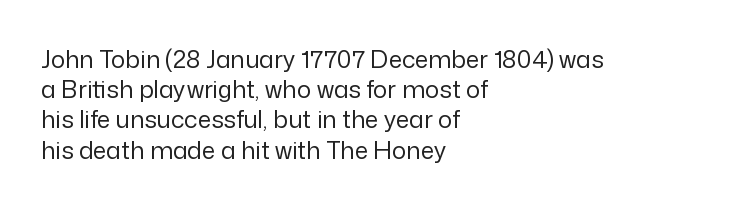
Q: Is the text bold? A: No.
Q: Is the text italic (slanted)? A: No, it is upright.
Q: Is the text underlined? A: No.
Q: How is the paragraph aligned? A: Left-aligned.
Q: Is the spacing between letters normal or unusually wide? A: Normal.
Q: Is the spacing between lines tight, normal or loose? A: Normal.
